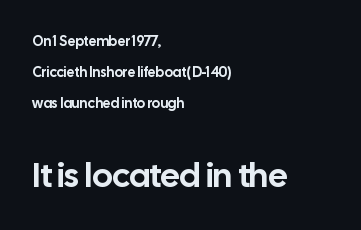
How are the letters spaced? Ordinarily, with no added tracking. The letters advance in unequal steps, a hallmark of proportional type. The text block is weighted toward the left margin, trailing off unevenly rightward. The gap between lines stays unmarked.
